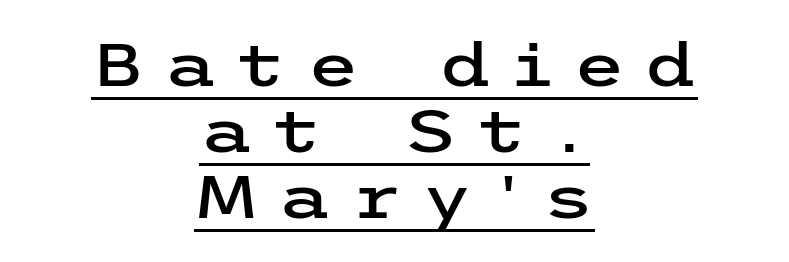
The font family rendered here belongs to the sans-serif group. Each word looks stretched out because of the extra space between its letters. One-word summary of the alignment: center. A typesetter would mark this as roman, not italic. You could barely slide anything between these rows. Has an underline been added? It has.
